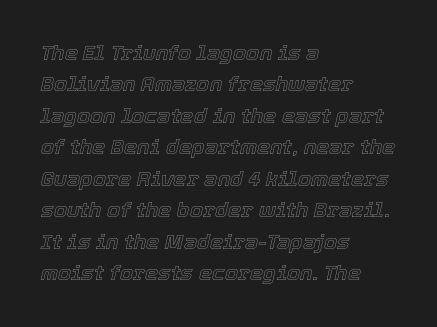
Q: Is the text italic (slanted)? A: Yes, it leans right by about 12 degrees.
Q: Is the text underlined? A: No.
Q: How is the paragraph aligned? A: Left-aligned.
Q: Is the spacing between letters normal or unusually wide? A: Normal.
Q: Is the spacing between lines tight, normal or loose? A: Normal.
